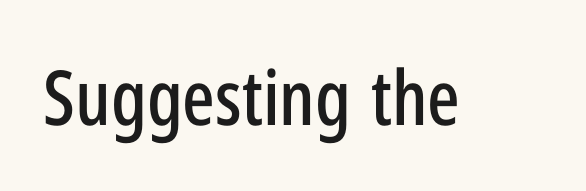
The image shows 76 px condensed sans-serif type, upright; set normal letter spacing, not underlined; low stroke contrast and a medium x-height.
